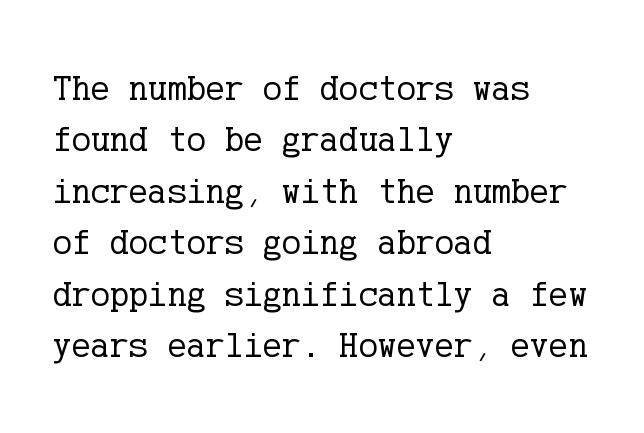
Stroke thickness stays within the range of a standard reading face or lighter. Regular leading. Each word holds together tightly as a unit, with standard inter-letter gaps. Reading down the block, your eye returns to a fixed left position each line. The characters display serif detailing at their extremities.
